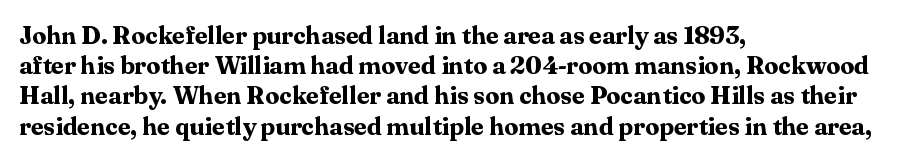
Q: Is the text bold? A: Yes.
Q: Is the text italic (slanted)? A: No, it is upright.
Q: Is the text underlined? A: No.
Q: How is the paragraph aligned? A: Left-aligned.
Q: Is the spacing between letters normal or unusually wide? A: Normal.
